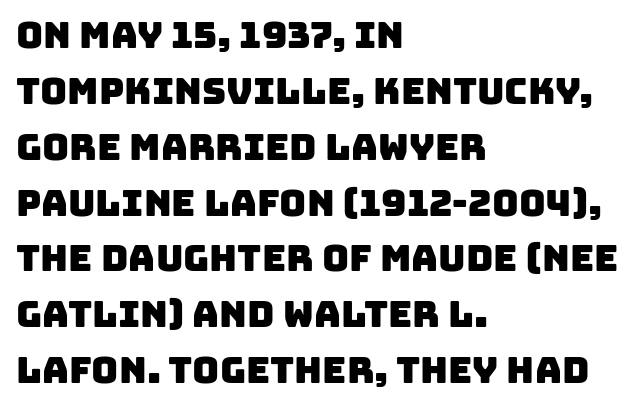
{"serif": "no", "width": "normal", "stroke_contrast": "low", "x_height": "large", "monospaced": "no", "underline": "no", "align": "left", "line_spacing": "normal", "line_spacing_ratio": 1.51, "letter_spacing": "normal", "letter_spacing_em": 0.0, "glyph_px": 37}
